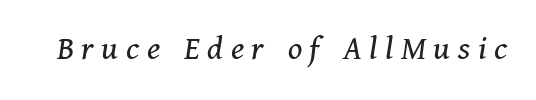
{"serif": "yes", "italic": "yes", "lean": "right", "slant_degrees": 11, "bold": "no", "weight": "regular", "width": "normal", "stroke_contrast": "medium", "x_height": "medium", "monospaced": "no", "underline": "no", "letter_spacing": "wide", "letter_spacing_em": 0.21, "glyph_px": 36}
